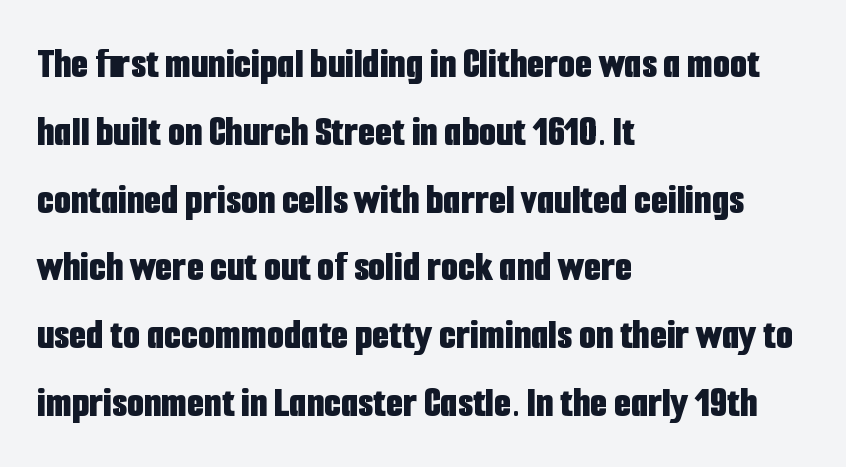
The image shows 44 px bold, condensed sans-serif type, upright; set left-aligned, normal line spacing (1.54x), normal letter spacing, not underlined; low stroke contrast and a medium x-height.
